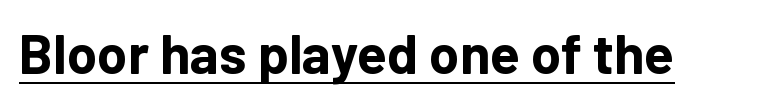
The typesetting leans heavy: a genuine bold. There is no visible air inserted between adjacent glyphs. A baseline rule has been typeset under these characters. Stroke terminals: plain, sans-serif.
